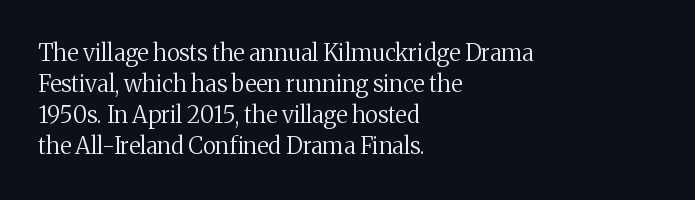
Q: Is the text bold? A: No.
Q: Is the text italic (slanted)? A: No, it is upright.
Q: Is the text underlined? A: No.
Q: How is the paragraph aligned? A: Left-aligned.
Q: Is the spacing between letters normal or unusually wide? A: Normal.
Q: Is the spacing between lines tight, normal or loose? A: Normal.
